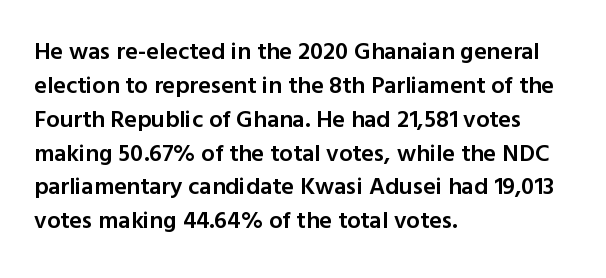
{"italic": "no", "bold": "semi", "underline": "no", "align": "left", "line_spacing": "normal", "line_spacing_ratio": 1.41, "letter_spacing": "normal", "letter_spacing_em": 0.0, "glyph_px": 24}
